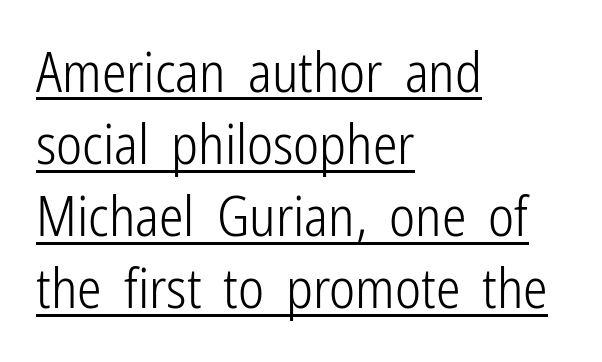
{"serif": "no", "italic": "no", "bold": "no", "weight": "light", "width": "condensed", "stroke_contrast": "low", "x_height": "medium", "monospaced": "no", "underline": "yes", "align": "left", "line_spacing": "normal", "line_spacing_ratio": 1.31, "letter_spacing": "normal", "letter_spacing_em": 0.0, "glyph_px": 55}
